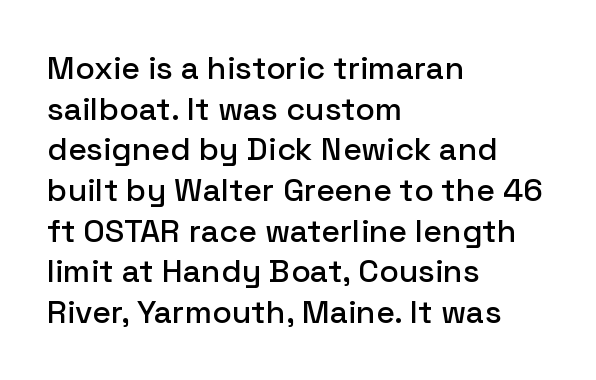
The image shows 32 px sans-serif type, upright; set left-aligned, normal line spacing (1.27x), normal letter spacing, not underlined; low stroke contrast and a medium x-height.
